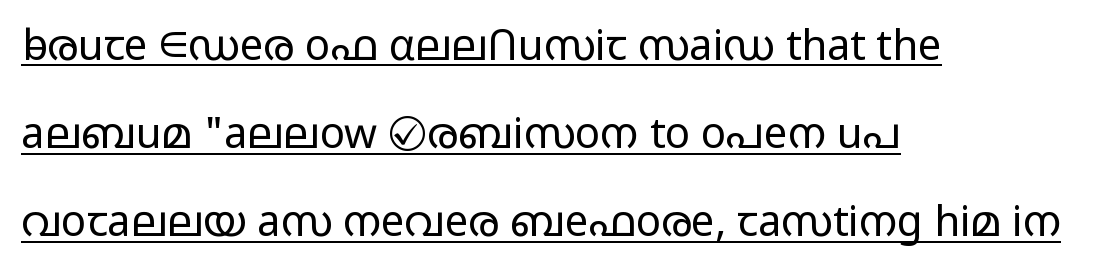
The gaps between neighbouring characters are ordinary and unremarkable. Each line starts at the same left margin while the right side varies. A quiet, ordinary-to-light weight characterises the typeface. Notice how the stems are strictly vertical — no italics here.
